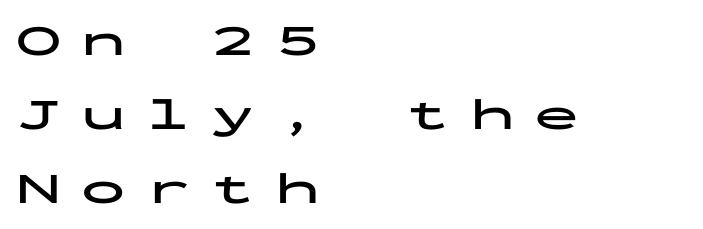
The image shows 45 px bold, wide sans-serif type, upright, monospaced; set left-aligned, normal line spacing (1.65x), unusually wide letter spacing (+0.44 em), not underlined; low stroke contrast and a medium x-height.
